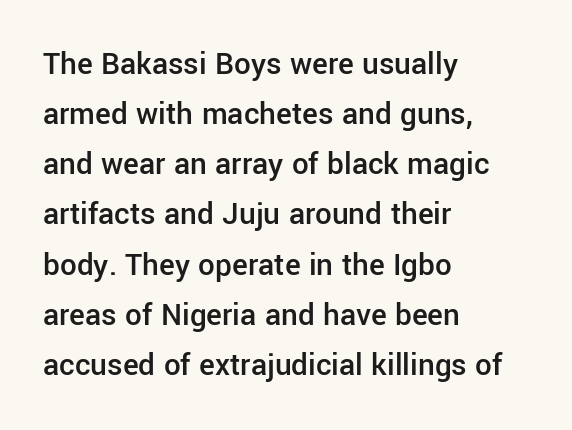
Looks like regular typesetting: each glyph gets only the width it needs. Normally led — the rows are evenly, conventionally spaced. Typographically, this falls in the sans-serif category. This is moderately heavy type, rendered in semibold. Ordinary non-slanted type is in use. The lines are quadded left.
